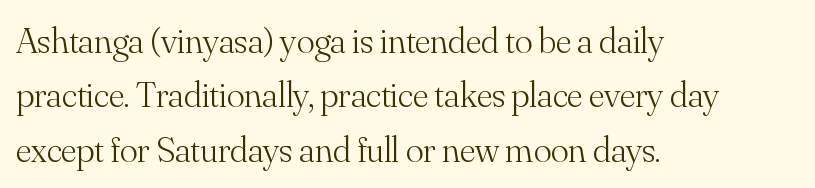
The image shows 37 px light serif type, upright; set left-aligned, normal line spacing (1.47x), normal letter spacing, not underlined; medium stroke contrast and a small x-height.
